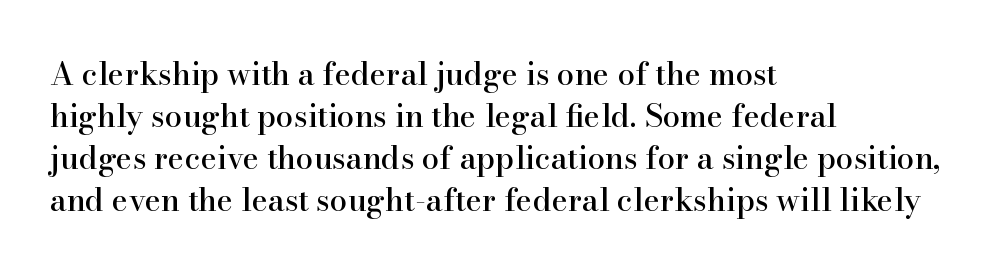
No word sits above an underline. Small tapered or slab feet sit at the stroke ends, so this counts as serif. One-word summary of the alignment: left. Nobody touched the tracking dial on this one. The letters advance in unequal steps, a hallmark of proportional type. Vertical spacing — default.
